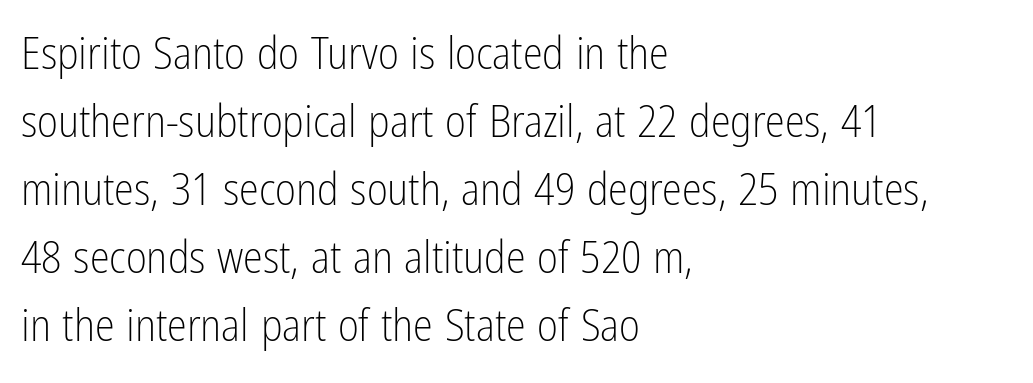
Q: Is the text bold? A: No.
Q: Is the text italic (slanted)? A: No, it is upright.
Q: Is the typeface a serif or a sans-serif typeface? A: Sans-serif.
Q: Is the text underlined? A: No.
Q: How is the paragraph aligned? A: Left-aligned.
Q: Is the spacing between letters normal or unusually wide? A: Normal.
Q: Is the spacing between lines tight, normal or loose? A: Normal.
Q: Width (condensed, normal, or wide)? A: Condensed.
Q: Stroke contrast? A: Low.
Q: x-height? A: Medium.
Q: Monospaced? A: No.
